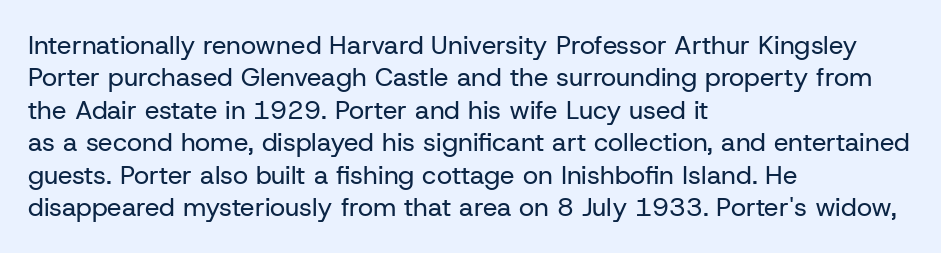
Line spacing here is normal. Nobody touched the tracking dial on this one. Quick note: underline off. Designer's note — italics off, roman on. The lines are quadded left.
